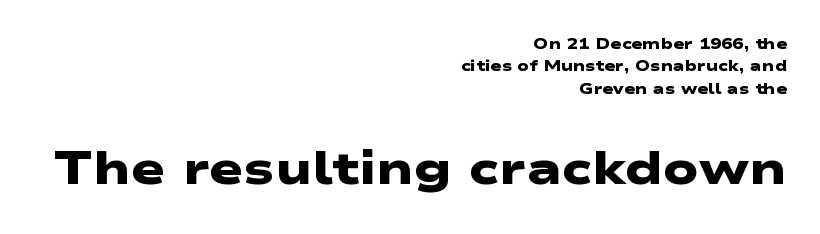
Default kerning and tracking; the words read as compact shapes. Visually, the bottom section dominates because its glyphs are scaled up. This sample keeps an unexceptional amount of space between lines. The face used here is proportionally spaced, like ordinary book or web type. Where is the straight margin? On the right. The specimen omits any rule beneath the text block's lines.
